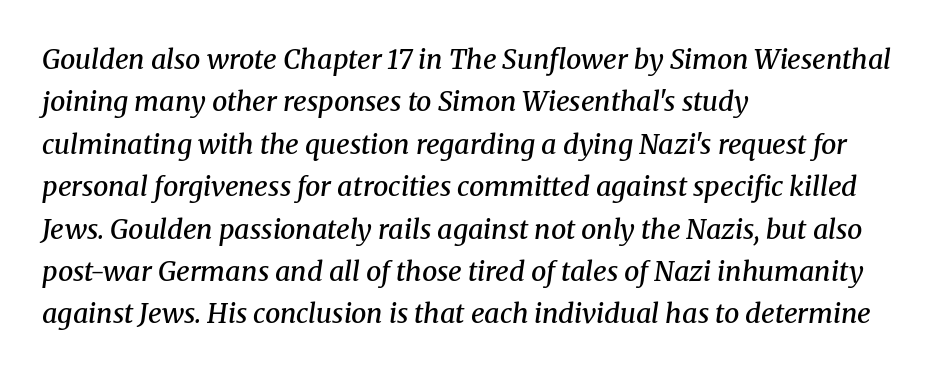
Q: Is the text bold? A: Semi-bold.
Q: Is the text italic (slanted)? A: Yes, it leans right by about 8 degrees.
Q: Is the text underlined? A: No.
Q: How is the paragraph aligned? A: Left-aligned.
Q: Is the spacing between letters normal or unusually wide? A: Normal.
Q: Is the spacing between lines tight, normal or loose? A: Normal.
